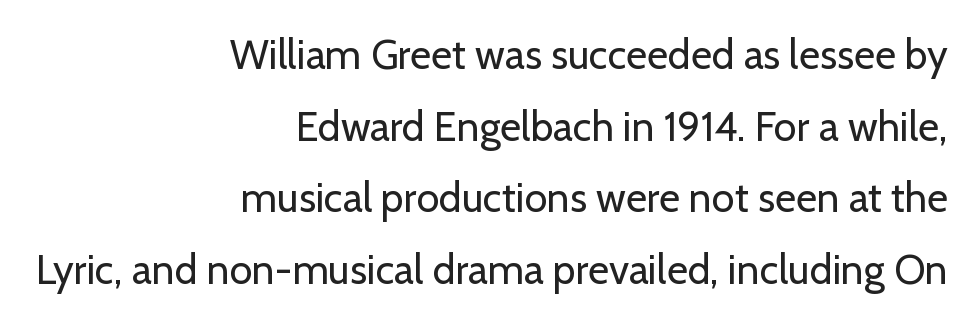
Typographically, this falls in the sans-serif category. The rag falls on the left side of this text block. Note the varied advance widths — an 'i' is clearly narrower than an 'm'. A quiet, ordinary-to-light weight characterises the typeface. The area under the type is left untouched.
